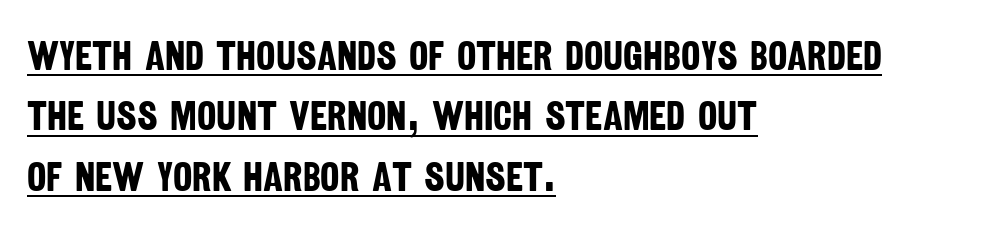
Teacher's note: observe the even left margin — that is flush-left alignment. The lettering is marked with a stroke running underneath it. This sample has the flowing, uneven cadence of proportional lettering. This sample uses a sans-serif face.
